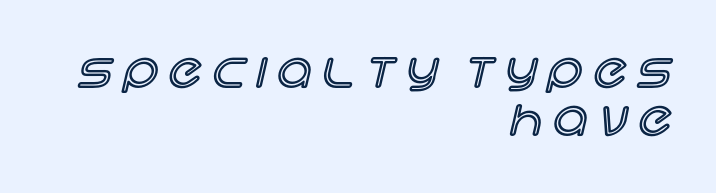
Varying glyph widths throughout — classic text-font behaviour. The rendering uses a small line-height, squeezing the rows. In terms of letterspacing, this is a distinctly airy, spread setting. These lines are set flush right with a ragged left edge.
